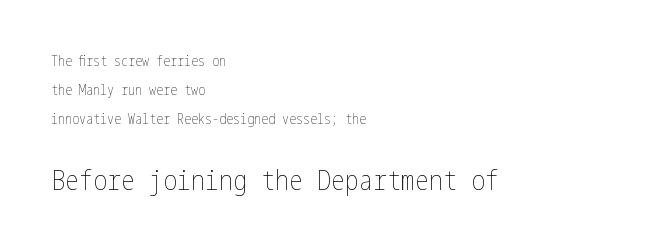
Q: Is the text bold? A: No.
Q: Is the text italic (slanted)? A: No, it is upright.
Q: Is the text underlined? A: No.
Q: How is the paragraph aligned? A: Left-aligned.
Q: Is the spacing between letters normal or unusually wide? A: Normal.
Q: Is the spacing between lines tight, normal or loose? A: Loose.
Q: Which block of text is set in a larger size, the first (top) or the second (bottom)? A: The second (bottom) one.
Q: Width (condensed, normal, or wide)? A: Condensed.
Q: Stroke contrast? A: Low.
Q: x-height? A: Medium.
